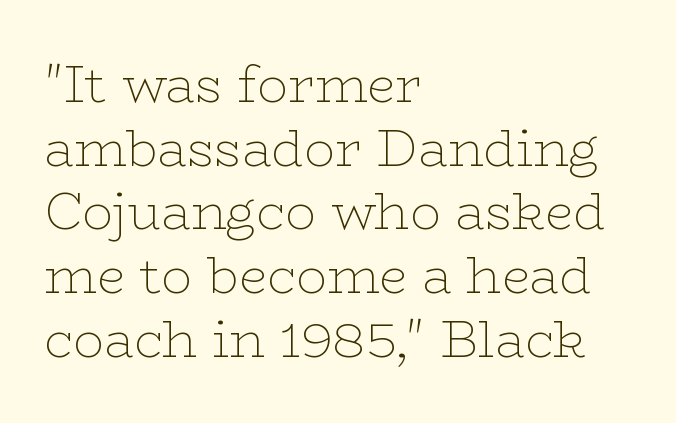
{"serif": "yes", "italic": "no", "bold": "no", "weight": "thin", "width": "wide", "stroke_contrast": "low", "x_height": "medium", "monospaced": "no", "underline": "no", "align": "left", "line_spacing": "normal", "line_spacing_ratio": 1.25, "letter_spacing": "normal", "letter_spacing_em": 0.0, "glyph_px": 51}
